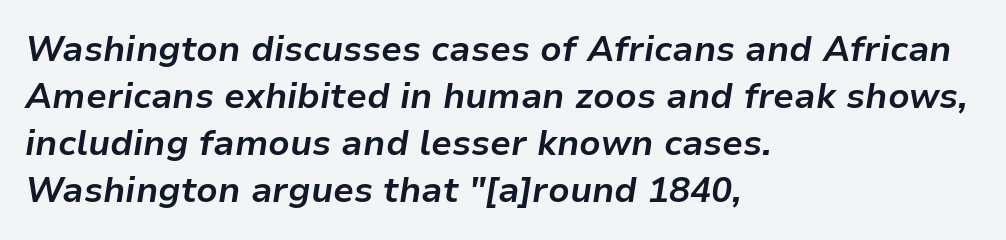
{"italic": "yes", "lean": "right", "slant_degrees": 9, "bold": "yes", "weight": "bold", "width": "normal", "stroke_contrast": "low", "x_height": "medium", "monospaced": "no", "underline": "no", "align": "left", "line_spacing": "normal", "line_spacing_ratio": 1.34, "letter_spacing": "normal", "letter_spacing_em": 0.0, "glyph_px": 35}
